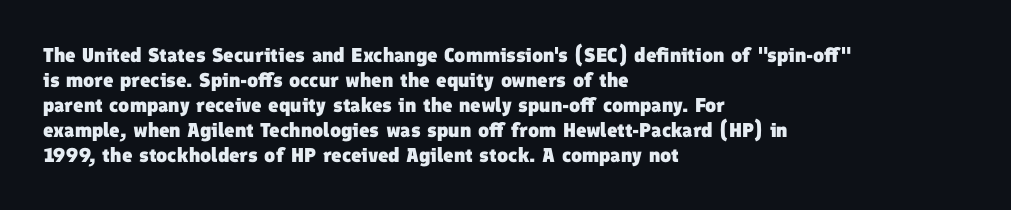
The passage is arranged the way most books set body copy — flush left. Just letters on the line, the space beneath them empty. The letters sit at their default tracking, neither squeezed nor spread. Regular leading. Emphasis by weight is at full strength: bold.
